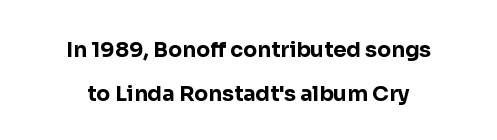
Q: Is the text bold? A: Yes.
Q: Is the text italic (slanted)? A: No, it is upright.
Q: Is the text underlined? A: No.
Q: How is the paragraph aligned? A: Centered.
Q: Is the spacing between letters normal or unusually wide? A: Normal.
Q: Is the spacing between lines tight, normal or loose? A: Loose.
